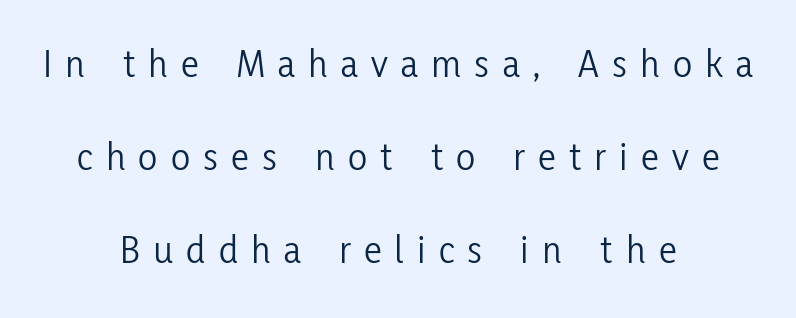
Q: Is the text bold? A: No.
Q: Is the text italic (slanted)? A: No, it is upright.
Q: Is the typeface a serif or a sans-serif typeface? A: Sans-serif.
Q: Is the text underlined? A: No.
Q: How is the paragraph aligned? A: Centered.
Q: Is the spacing between letters normal or unusually wide? A: Unusually wide.
Q: Is the spacing between lines tight, normal or loose? A: Loose.
Q: Width (condensed, normal, or wide)? A: Condensed.
Q: Stroke contrast? A: Low.
Q: x-height? A: Medium.
Q: Monospaced? A: No.
